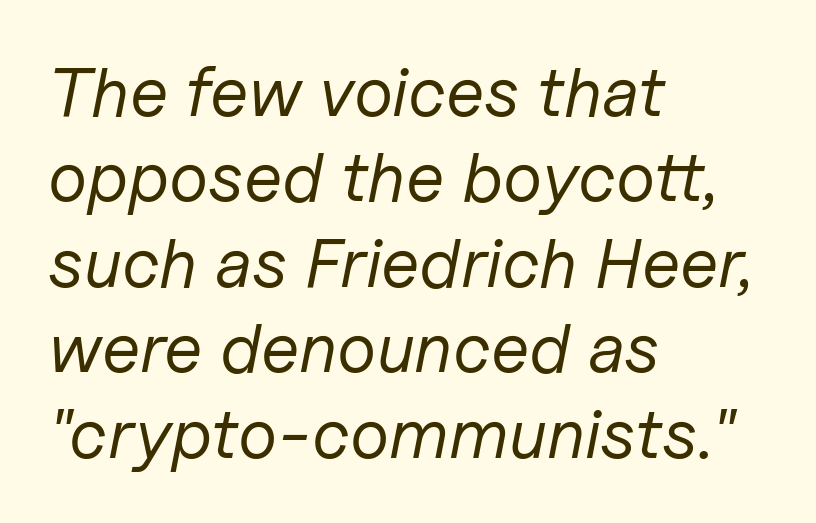
The font sits on the lighter half of the weight spectrum, regular included. Note the varied advance widths — an 'i' is clearly narrower than an 'm'. There's an unmistakable incline to the writing here. The lines in this sample share a left origin and differ only in where they stop.
